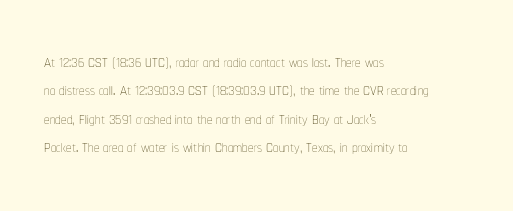
Rule under the text: the space is simply empty. Honestly, the letter spacing is just normal — you wouldn't notice it. The font's upright variant was chosen for this text. The strokes are not fattened; the text isn't bold. Layout note: lines flush left. The designer left line spacing at the default.
